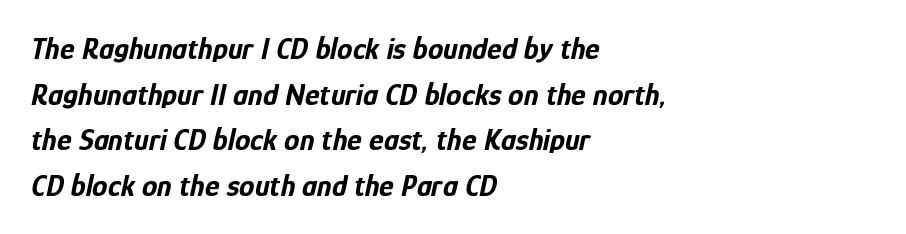
Q: Is the text bold? A: Yes.
Q: Is the text italic (slanted)? A: Yes, it leans right by about 12 degrees.
Q: Is the text underlined? A: No.
Q: How is the paragraph aligned? A: Left-aligned.
Q: Is the spacing between letters normal or unusually wide? A: Normal.
Q: Is the spacing between lines tight, normal or loose? A: Normal.
Q: Width (condensed, normal, or wide)? A: Condensed.
Q: Stroke contrast? A: Low.
Q: x-height? A: Medium.
Q: Monospaced? A: No.
